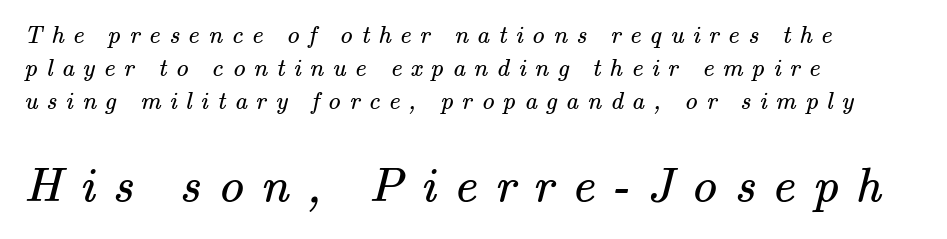
The image shows 50 px regular-weight serif type; set left-aligned, normal line spacing (1.33x), unusually wide letter spacing (+0.35 em), not underlined; the second (bottom) block is 2.0x larger; medium stroke contrast and a small x-height.
